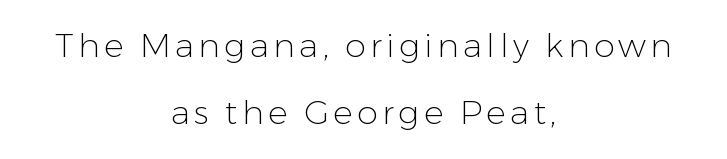
The image shows 33 px light sans-serif type, upright; set centered, loose line spacing (2.04x), not underlined; low stroke contrast and a medium x-height.
